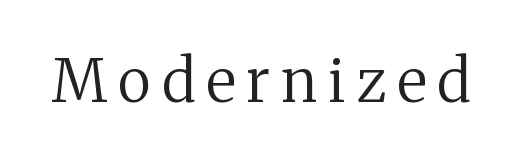
Quick note: not italic, upright. Observe the serifs anchoring each vertical stroke in this sample. Just letters on the line, the space beneath them empty. The rendering uses natural spacing where letterforms have individual widths. The letterforms sit at book weight or below.
